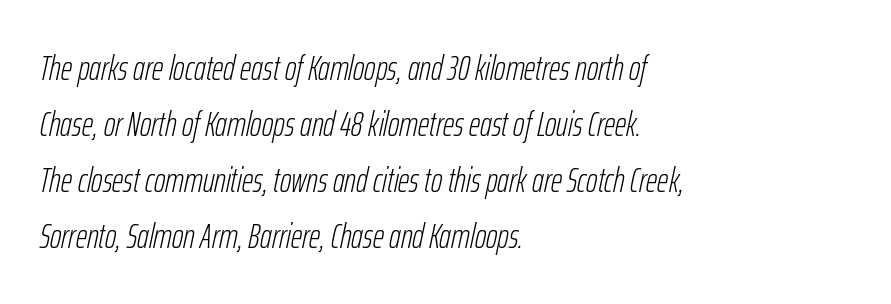
{"italic": "yes", "lean": "right", "slant_degrees": 12, "bold": "no", "weight": "light", "width": "condensed", "stroke_contrast": "low", "x_height": "medium", "monospaced": "no", "underline": "no", "align": "left", "line_spacing": "normal", "line_spacing_ratio": 1.6, "letter_spacing": "normal", "letter_spacing_em": 0.0, "glyph_px": 35}
